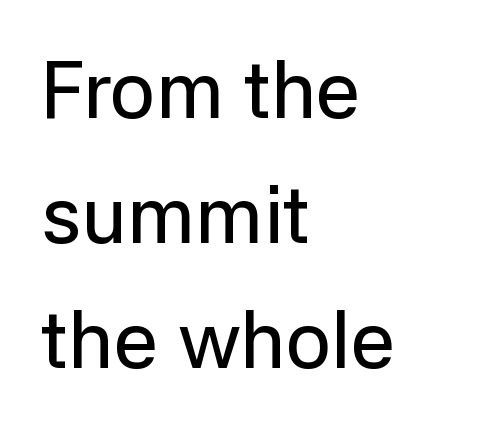
Compared with typical body copy, the letter spacing here is the same. Check the space under the baseline: it is left empty. The letters stand straight up with perfectly vertical stems. Leading matches the norm, producing a regular column. Unlike a traditional serif, this face leaves its strokes unadorned.
